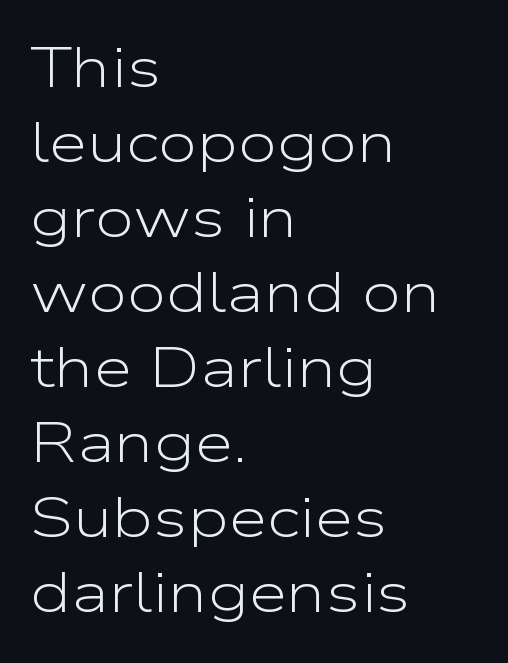
Q: Is the text bold? A: No.
Q: Is the text italic (slanted)? A: No, it is upright.
Q: Is the typeface a serif or a sans-serif typeface? A: Sans-serif.
Q: Is the text underlined? A: No.
Q: How is the paragraph aligned? A: Left-aligned.
Q: Is the spacing between letters normal or unusually wide? A: Normal.
Q: Is the spacing between lines tight, normal or loose? A: Normal.
Q: Width (condensed, normal, or wide)? A: Wide.
Q: Stroke contrast? A: Low.
Q: x-height? A: Medium.
Q: Monospaced? A: No.
